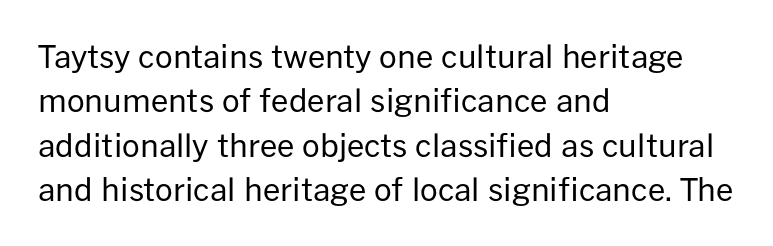
{"serif": "no", "italic": "no", "bold": "no", "weight": "regular", "width": "normal", "stroke_contrast": "low", "x_height": "medium", "monospaced": "no", "underline": "no", "align": "left", "line_spacing": "normal", "line_spacing_ratio": 1.43, "letter_spacing": "normal", "letter_spacing_em": 0.0, "glyph_px": 31}
